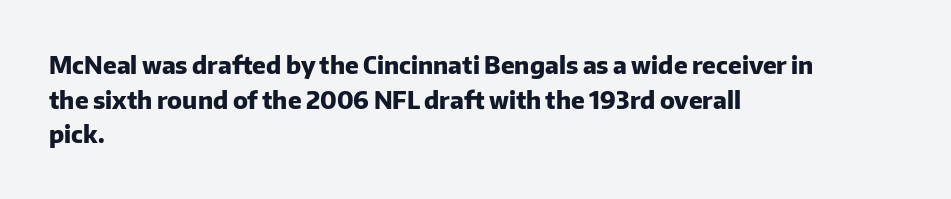
{"italic": "no", "bold": "yes", "underline": "no", "align": "left", "line_spacing": "normal", "line_spacing_ratio": 1.44, "letter_spacing": "normal", "letter_spacing_em": 0.0, "glyph_px": 24}
